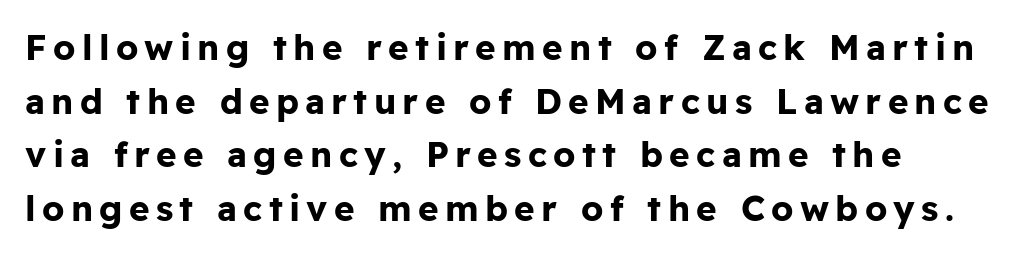
Q: Is the text bold? A: Yes.
Q: Is the text italic (slanted)? A: No, it is upright.
Q: Is the typeface a serif or a sans-serif typeface? A: Sans-serif.
Q: Is the text underlined? A: No.
Q: How is the paragraph aligned? A: Left-aligned.
Q: Is the spacing between lines tight, normal or loose? A: Normal.
Q: Width (condensed, normal, or wide)? A: Normal.
Q: Stroke contrast? A: Low.
Q: x-height? A: Medium.
Q: Monospaced? A: No.
